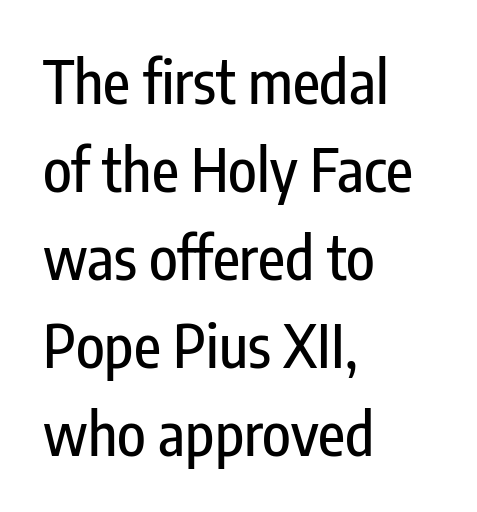
{"serif": "no", "italic": "no", "width": "condensed", "stroke_contrast": "low", "x_height": "medium", "monospaced": "no", "underline": "no", "align": "left", "line_spacing": "normal", "line_spacing_ratio": 1.49, "letter_spacing": "normal", "letter_spacing_em": 0.0, "glyph_px": 59}
